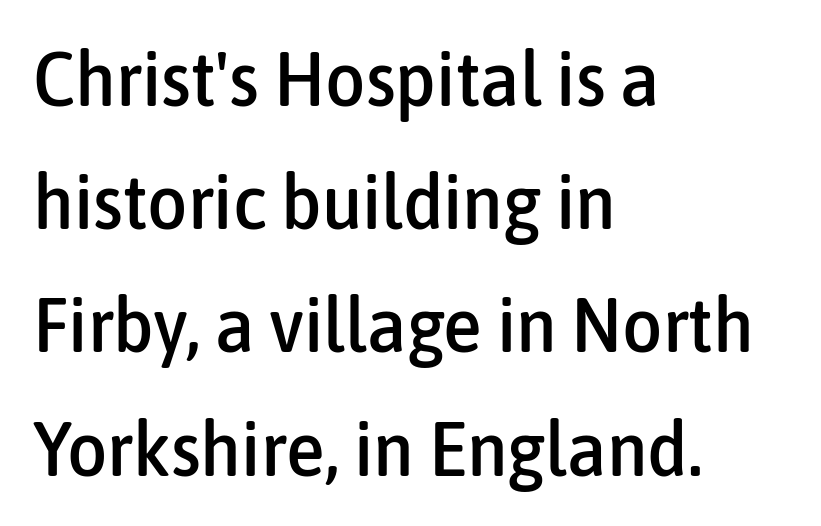
The image shows 78 px condensed sans-serif type, upright; set left-aligned, normal line spacing (1.58x), normal letter spacing, not underlined; low stroke contrast and a medium x-height.
